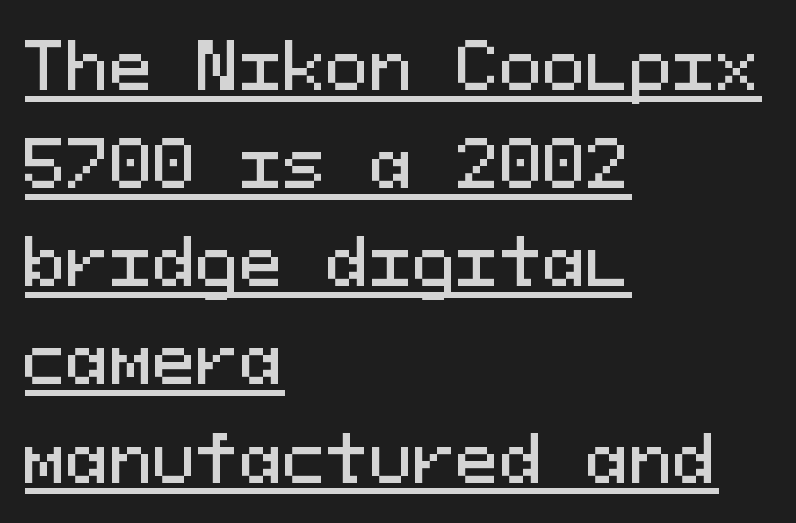
{"serif": "no", "italic": "no", "width": "normal", "stroke_contrast": "medium", "x_height": "medium", "monospaced": "yes", "underline": "yes", "align": "left", "line_spacing": "normal", "line_spacing_ratio": 1.51, "letter_spacing": "normal", "letter_spacing_em": 0.0, "glyph_px": 65}
